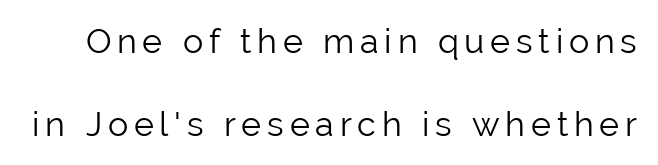
{"serif": "no", "italic": "no", "bold": "no", "weight": "light", "width": "normal", "stroke_contrast": "low", "x_height": "medium", "monospaced": "no", "underline": "no", "line_spacing": "loose", "line_spacing_ratio": 2.44, "glyph_px": 34}
